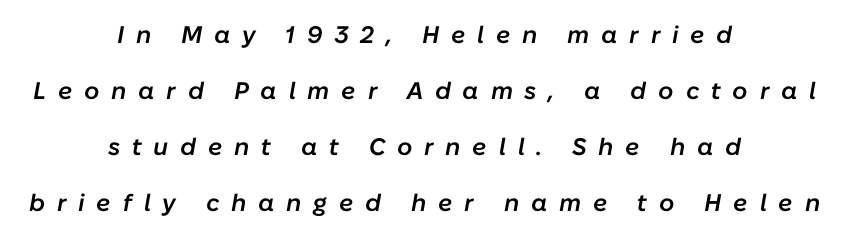
Q: Is the text bold? A: Semi-bold.
Q: Is the text italic (slanted)? A: Yes, it leans right by about 10 degrees.
Q: Is the text underlined? A: No.
Q: How is the paragraph aligned? A: Centered.
Q: Is the spacing between letters normal or unusually wide? A: Unusually wide.
Q: Is the spacing between lines tight, normal or loose? A: Loose.
